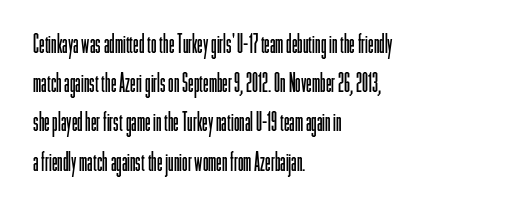
The image shows 25 px text type, upright; set left-aligned, normal line spacing (1.57x), normal letter spacing, not underlined.
